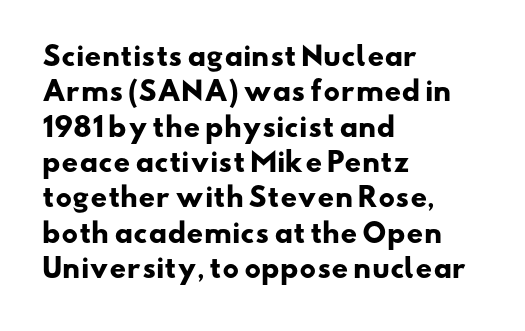
The image shows 26 px bold type; set left-aligned, normal line spacing (1.36x), normal letter spacing, not underlined.
